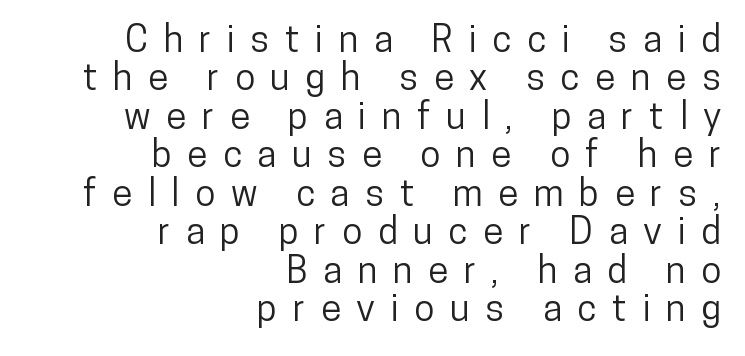
Q: Is the text italic (slanted)? A: No, it is upright.
Q: Is the typeface a serif or a sans-serif typeface? A: Sans-serif.
Q: Is the text underlined? A: No.
Q: How is the paragraph aligned? A: Right-aligned.
Q: Is the spacing between letters normal or unusually wide? A: Unusually wide.
Q: Is the spacing between lines tight, normal or loose? A: Tight.
Q: Width (condensed, normal, or wide)? A: Condensed.
Q: Stroke contrast? A: Low.
Q: x-height? A: Medium.
Q: Monospaced? A: No.
